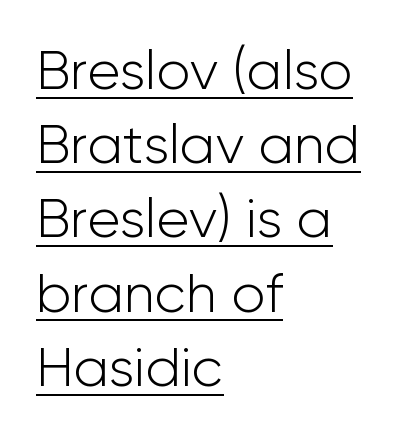
Visually the block forms a straight wall on the left and a jagged coastline on the right. Leading matches the norm, producing a regular column. Somebody hit Ctrl+U on this one — the words are underlined. Posture: upright roman.
